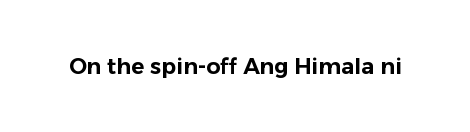
Tall strokes in this sample are plumb rather than angled. Short note: letters normally spaced. Lines of text with bare space underneath.
